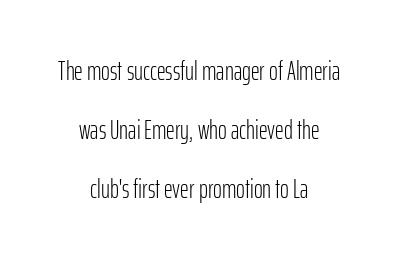
The image shows 27 px text type, upright; set centered, loose line spacing (2.19x), normal letter spacing, not underlined.
